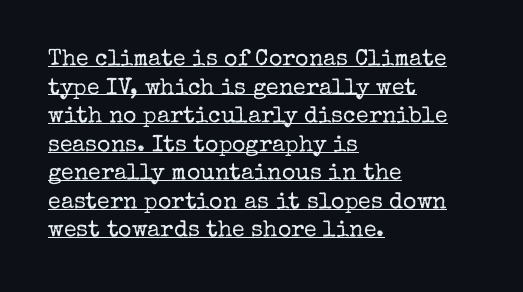
Q: Is the text bold? A: No.
Q: Is the text italic (slanted)? A: No, it is upright.
Q: Is the text underlined? A: Yes.
Q: How is the paragraph aligned? A: Left-aligned.
Q: Is the spacing between letters normal or unusually wide? A: Normal.
